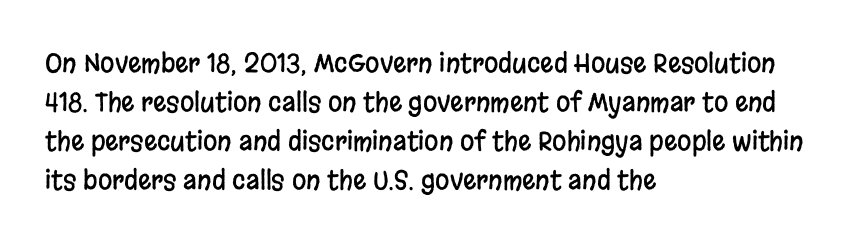
Q: Is the text italic (slanted)? A: No, it is upright.
Q: Is the text underlined? A: No.
Q: How is the paragraph aligned? A: Left-aligned.
Q: Is the spacing between letters normal or unusually wide? A: Normal.
Q: Is the spacing between lines tight, normal or loose? A: Normal.
